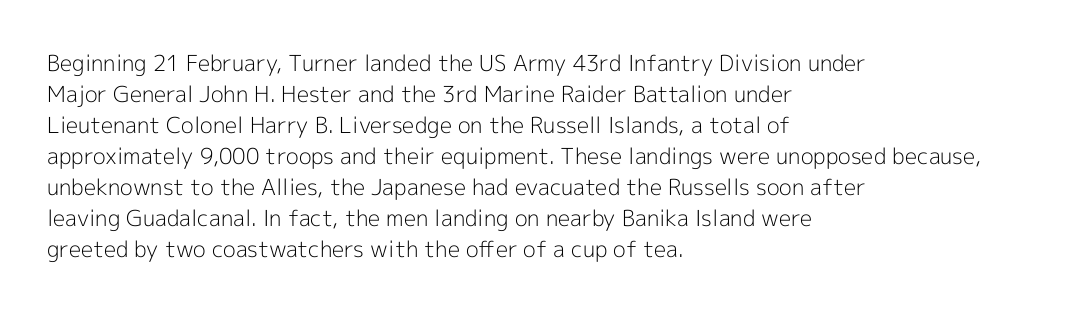
Q: Is the text bold? A: No.
Q: Is the text italic (slanted)? A: No, it is upright.
Q: Is the text underlined? A: No.
Q: How is the paragraph aligned? A: Left-aligned.
Q: Is the spacing between letters normal or unusually wide? A: Normal.
Q: Is the spacing between lines tight, normal or loose? A: Normal.
